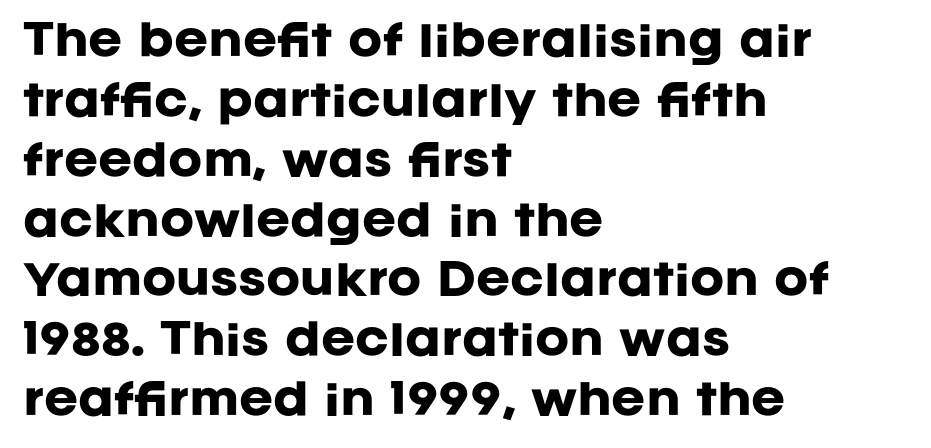
The image shows 41 px heavy sans-serif type, upright; set left-aligned, normal line spacing (1.46x), normal letter spacing, not underlined; low stroke contrast and a large x-height.
